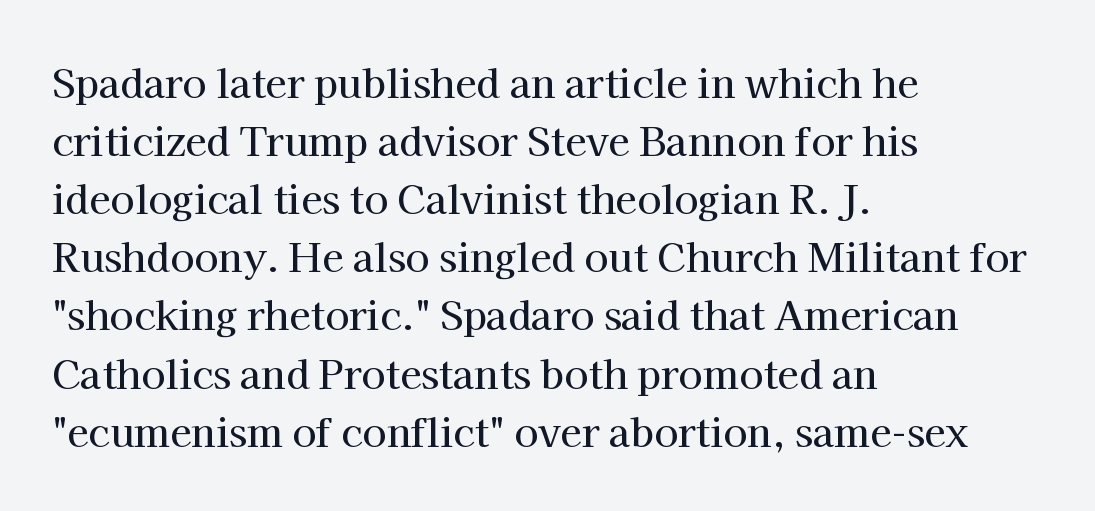
The image shows 39 px serif type, upright; set left-aligned, normal line spacing (1.49x), normal letter spacing, not underlined; high stroke contrast and a medium x-height.
